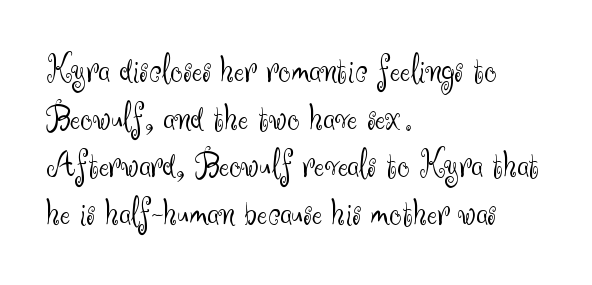
The image shows 39 px light sans-serif type, upright; set left-aligned, line spacing 1.22x, normal letter spacing, not underlined; medium stroke contrast and a small x-height.
